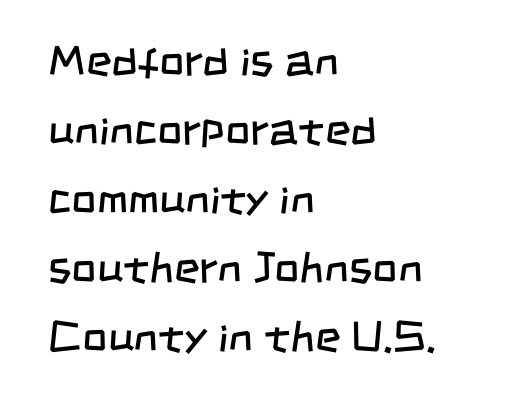
In terms of letterspacing, this is plain default setting. Stems here are at most as thick as an everyday book face. No word sits above an underline. Note the varied advance widths — an 'i' is clearly narrower than an 'm'.
